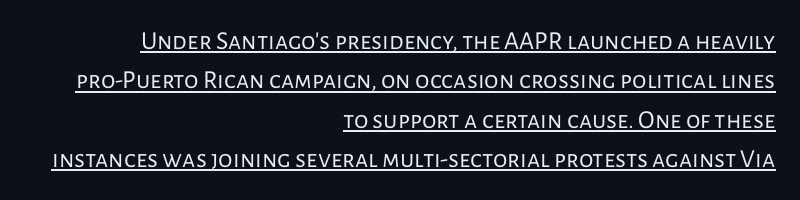
Right-aligned paragraph, ragged on the left. The rendered words wear a rule along their underside. You can tell it's not italic because the verticals are truly vertical. Think standard paragraph weight, or any step lighter than that. Here the glyphs are tracked normally, forming tight word shapes. Regular leading.
